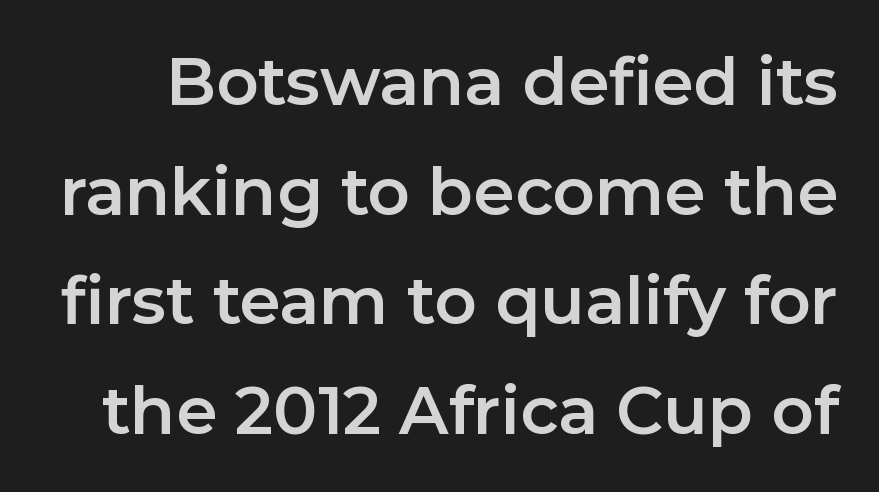
The image shows 66 px sans-serif type, upright; set normal line spacing (1.66x), normal letter spacing, not underlined; low stroke contrast and a medium x-height.
